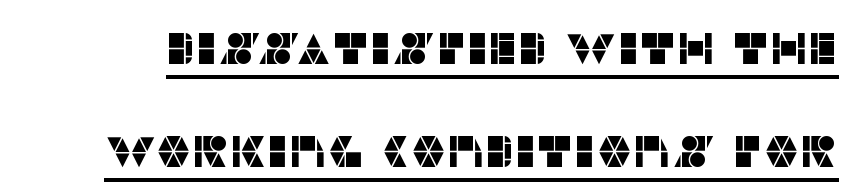
The image shows 45 px sans-serif type, upright; set loose line spacing (2.3x), normal letter spacing, underlined; low stroke contrast and a large x-height.
